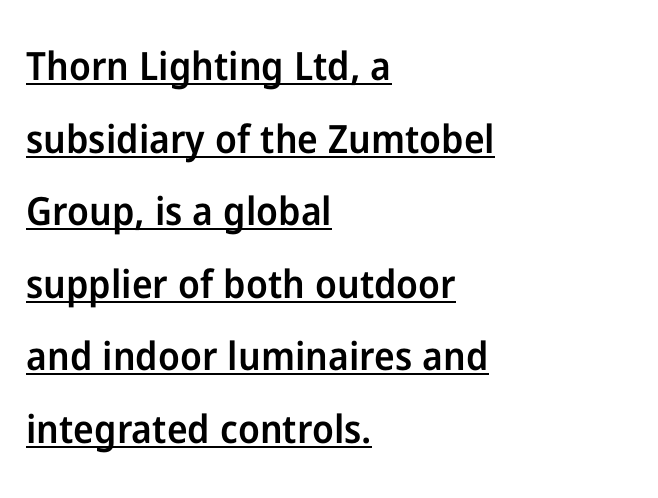
A sans-serif font was chosen for this passage. You could not count columns in this text — the font is proportionally spaced. A typesetter would mark this as roman, not italic. Look at the stroke-to-counter ratio: somewhat heavy, a semibold.
